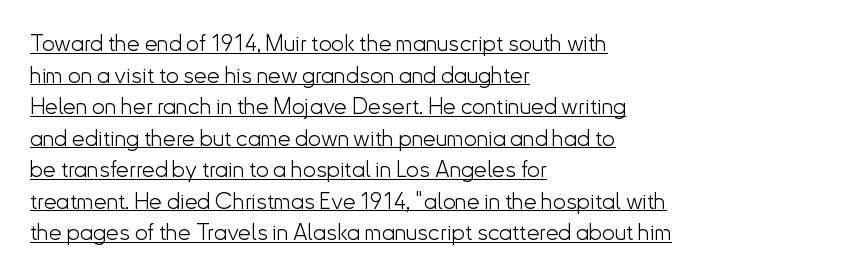
{"italic": "no", "bold": "no", "underline": "yes", "align": "left", "line_spacing": "normal", "line_spacing_ratio": 1.37, "letter_spacing": "normal", "letter_spacing_em": 0.0, "glyph_px": 23}
